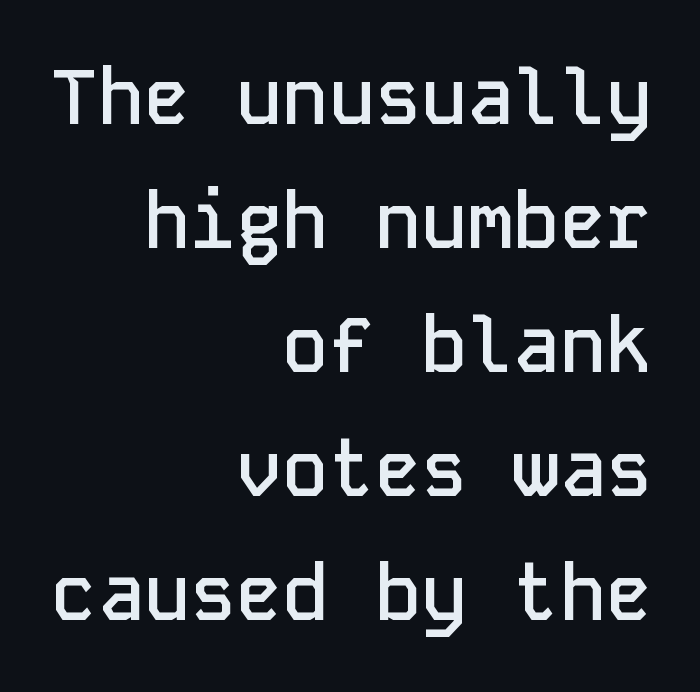
Q: Is the text bold? A: Semi-bold.
Q: Is the text italic (slanted)? A: No, it is upright.
Q: Is the typeface a serif or a sans-serif typeface? A: Sans-serif.
Q: Is the text underlined? A: No.
Q: How is the paragraph aligned? A: Right-aligned.
Q: Is the spacing between letters normal or unusually wide? A: Normal.
Q: Is the spacing between lines tight, normal or loose? A: Normal.
Q: Width (condensed, normal, or wide)? A: Normal.
Q: Stroke contrast? A: Low.
Q: x-height? A: Medium.
Q: Monospaced? A: Yes.
